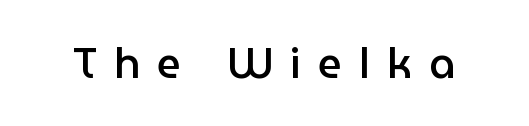
Q: Is the text bold? A: Semi-bold.
Q: Is the text italic (slanted)? A: No, it is upright.
Q: Is the typeface a serif or a sans-serif typeface? A: Sans-serif.
Q: Is the text underlined? A: No.
Q: Is the spacing between letters normal or unusually wide? A: Unusually wide.
Q: Width (condensed, normal, or wide)? A: Normal.
Q: Stroke contrast? A: Low.
Q: x-height? A: Medium.
Q: Monospaced? A: No.
